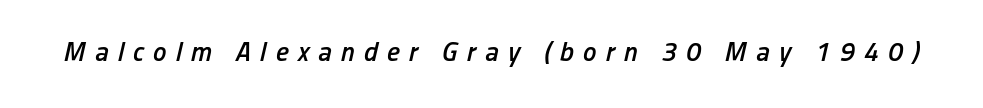
Nobody drew a line under any word here. This sample uses an oblique cut, with every glyph tilted off the vertical. Spacing between characters has been opened up far beyond the box default. These lines carry some extra weight — a demibold, not a full bold.
